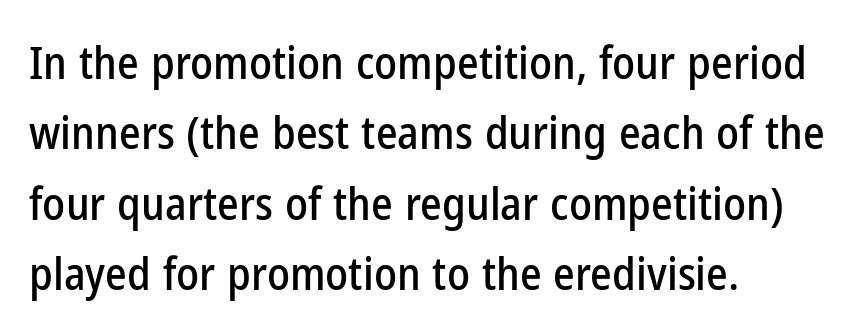
The line texture is even and compact thanks to regular tracking. The rendering uses a moderate line-height, typical for paragraphs. Check where the strokes stop: nothing finishes them off — pure sans. Descenders are the only things crossing below the line. Is this a fixed-width face? No — the glyphs have proportional, varying widths. Designer's note — italics off, roman on.
